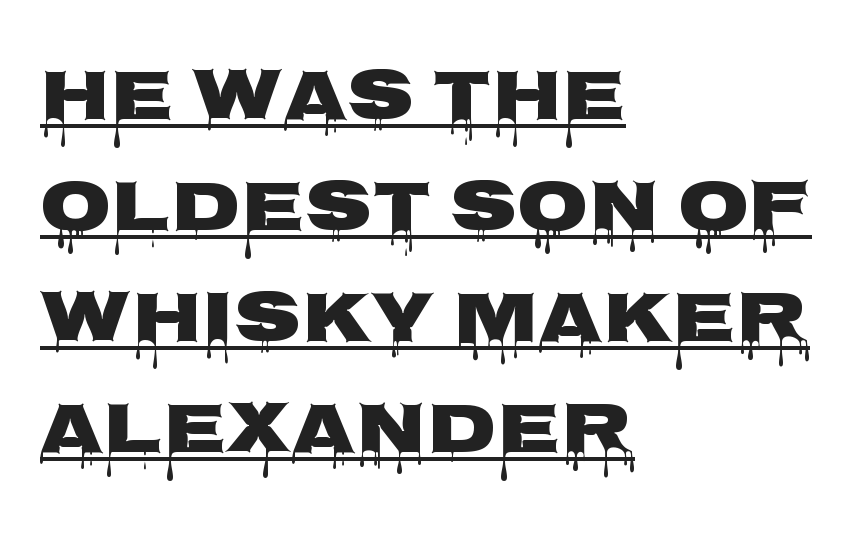
The image shows 73 px heavy, wide sans-serif type, upright; set left-aligned, normal line spacing (1.52x), normal letter spacing, underlined; low stroke contrast and a large x-height.
